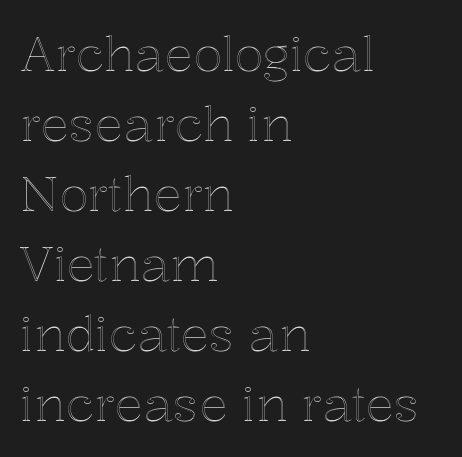
Q: Is the text italic (slanted)? A: No, it is upright.
Q: Is the text underlined? A: No.
Q: How is the paragraph aligned? A: Left-aligned.
Q: Is the spacing between letters normal or unusually wide? A: Normal.
Q: Is the spacing between lines tight, normal or loose? A: Normal.
Q: Width (condensed, normal, or wide)? A: Normal.
Q: x-height? A: Medium.
Q: Monospaced? A: No.
